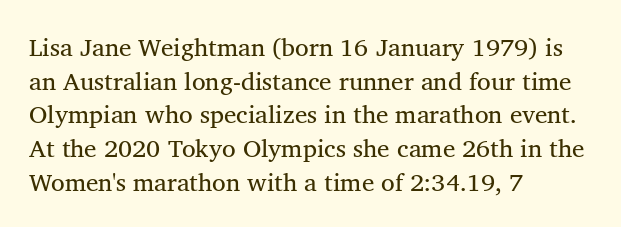
The image shows 25 px text type, upright; set left-aligned, normal line spacing (1.35x), normal letter spacing, not underlined.
